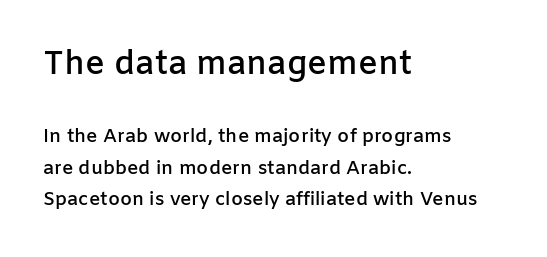
The face used here is a semibold: visibly heavier than regular, lighter than bold. The face used here is a sans, in the tradition of grotesques and geometrics. The upper block of text is set noticeably larger than the block beneath it. The letters sit at their default tracking, neither squeezed nor spread. Regular leading.
